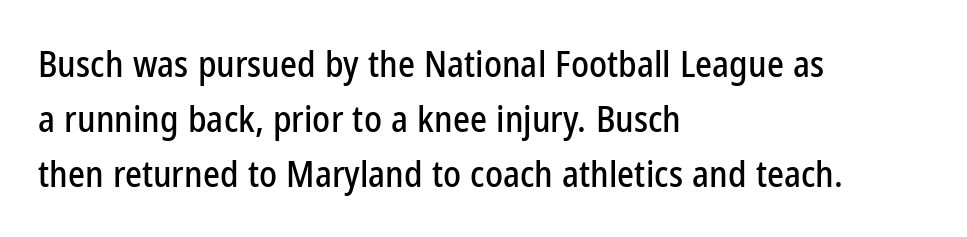
The image shows 36 px condensed sans-serif type, upright; set left-aligned, normal line spacing (1.53x), normal letter spacing, not underlined; low stroke contrast and a medium x-height.
